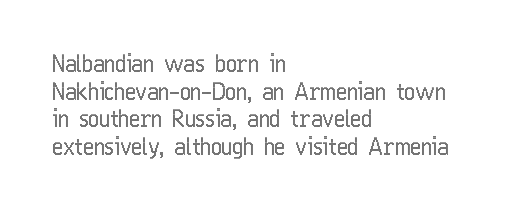
The line texture is even and compact thanks to regular tracking. These lines stack with their left ends in a neat column. The lettering stays uniformly vertical, giving the passage a roman look. Check the space under the baseline: it is left empty.
